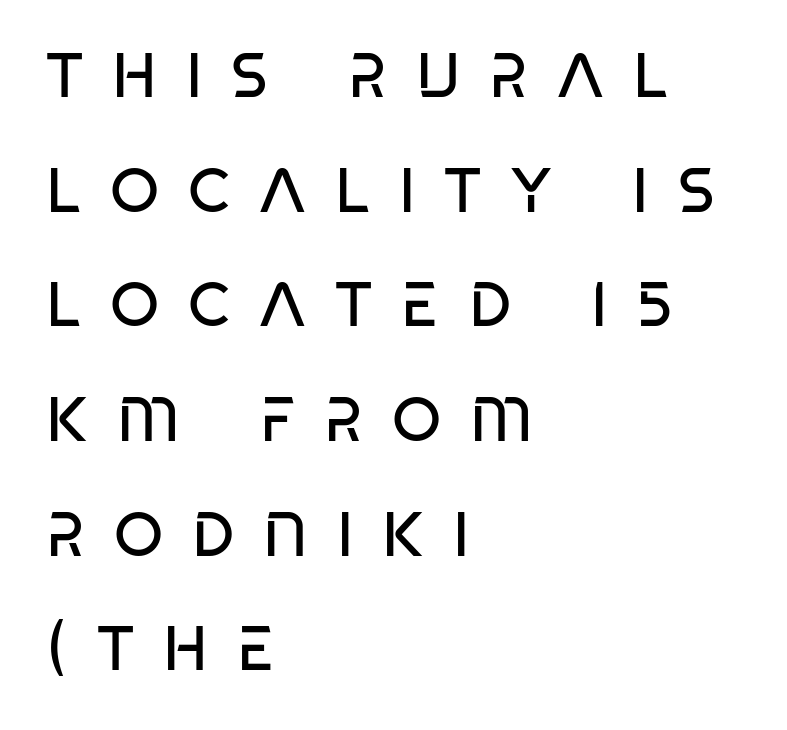
{"serif": "no", "italic": "no", "bold": "no", "weight": "regular", "width": "condensed", "stroke_contrast": "low", "x_height": "large", "monospaced": "no", "underline": "no", "align": "left", "line_spacing_ratio": 1.82, "letter_spacing": "wide", "letter_spacing_em": 0.46, "glyph_px": 63}
